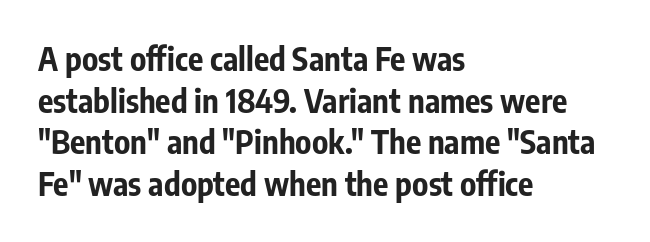
The image shows 32 px bold, condensed sans-serif type, upright; set left-aligned, normal line spacing (1.3x), normal letter spacing, not underlined; low stroke contrast and a medium x-height.
